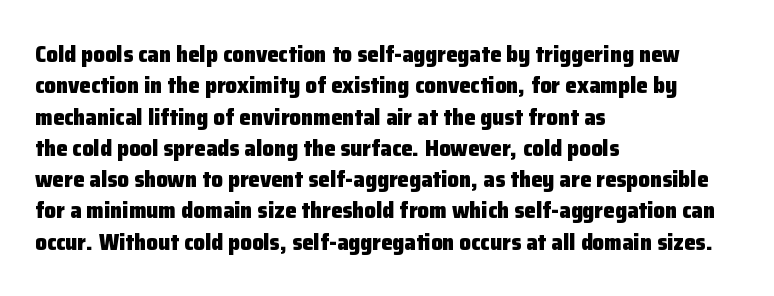
Q: Is the text bold? A: Yes.
Q: Is the text italic (slanted)? A: No, it is upright.
Q: Is the text underlined? A: No.
Q: How is the paragraph aligned? A: Left-aligned.
Q: Is the spacing between letters normal or unusually wide? A: Normal.
Q: Is the spacing between lines tight, normal or loose? A: Normal.
